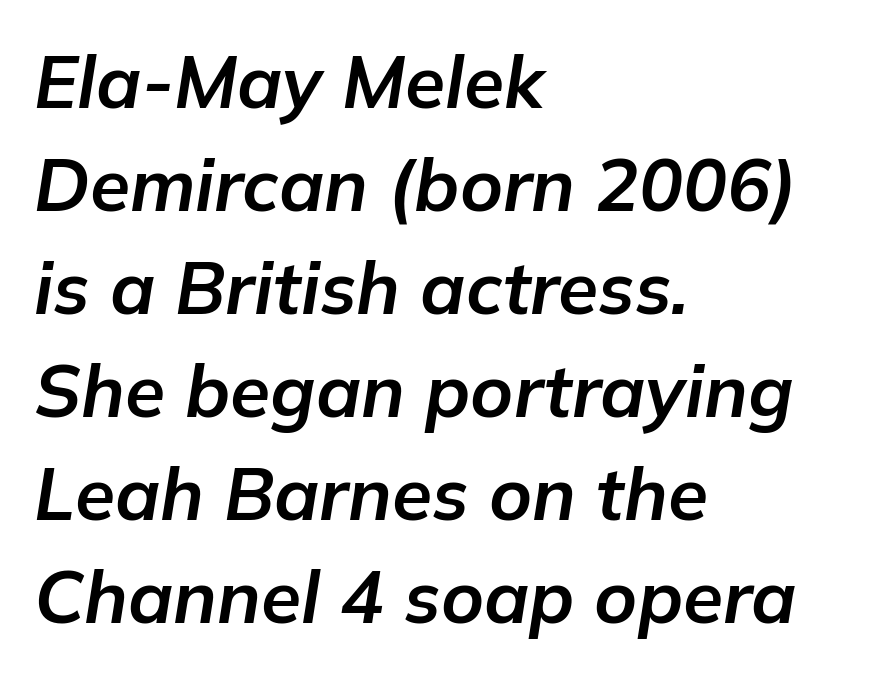
Q: Is the text bold? A: Yes.
Q: Is the text italic (slanted)? A: Yes, it leans right by about 9 degrees.
Q: Is the text underlined? A: No.
Q: How is the paragraph aligned? A: Left-aligned.
Q: Is the spacing between letters normal or unusually wide? A: Normal.
Q: Is the spacing between lines tight, normal or loose? A: Normal.
Q: Width (condensed, normal, or wide)? A: Normal.
Q: Stroke contrast? A: Low.
Q: x-height? A: Medium.
Q: Monospaced? A: No.
